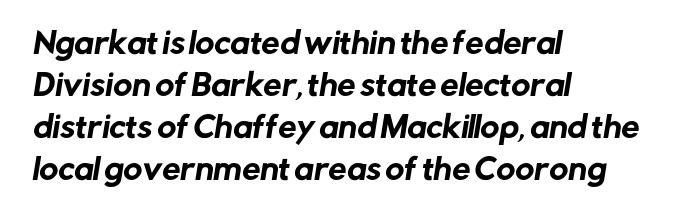
Q: Is the typeface a serif or a sans-serif typeface? A: Sans-serif.
Q: Is the text underlined? A: No.
Q: How is the paragraph aligned? A: Left-aligned.
Q: Is the spacing between letters normal or unusually wide? A: Normal.
Q: Is the spacing between lines tight, normal or loose? A: Normal.
Q: Width (condensed, normal, or wide)? A: Normal.
Q: Stroke contrast? A: Low.
Q: x-height? A: Medium.
Q: Monospaced? A: No.
